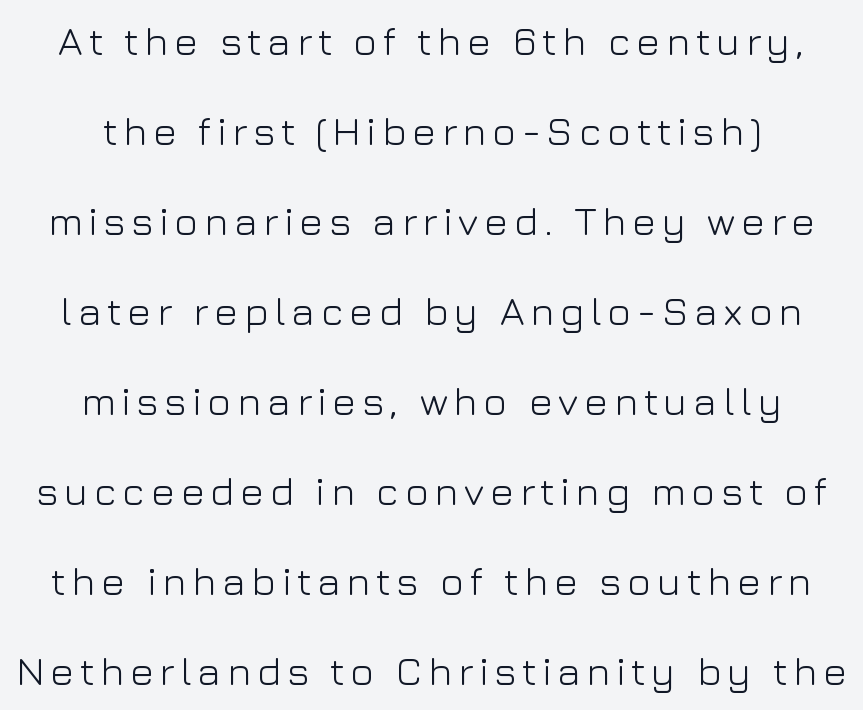
Q: Is the text bold? A: No.
Q: Is the text italic (slanted)? A: No, it is upright.
Q: Is the typeface a serif or a sans-serif typeface? A: Sans-serif.
Q: Is the text underlined? A: No.
Q: How is the paragraph aligned? A: Centered.
Q: Is the spacing between lines tight, normal or loose? A: Loose.
Q: Width (condensed, normal, or wide)? A: Normal.
Q: Stroke contrast? A: Low.
Q: x-height? A: Medium.
Q: Monospaced? A: No.
